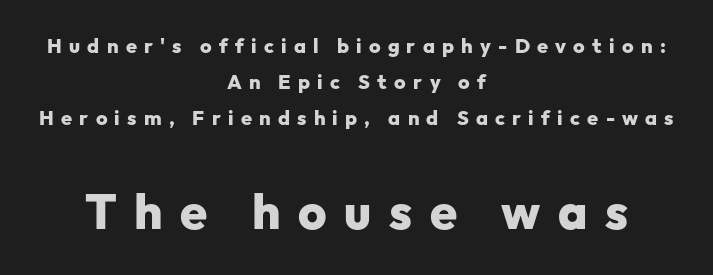
Q: Is the text bold? A: Yes.
Q: Is the text italic (slanted)? A: No, it is upright.
Q: Is the typeface a serif or a sans-serif typeface? A: Sans-serif.
Q: Is the text underlined? A: No.
Q: How is the paragraph aligned? A: Centered.
Q: Is the spacing between letters normal or unusually wide? A: Unusually wide.
Q: Which block of text is set in a larger size, the first (top) or the second (bottom)? A: The second (bottom) one.
Q: Width (condensed, normal, or wide)? A: Normal.
Q: Stroke contrast? A: Low.
Q: x-height? A: Medium.
Q: Monospaced? A: No.
